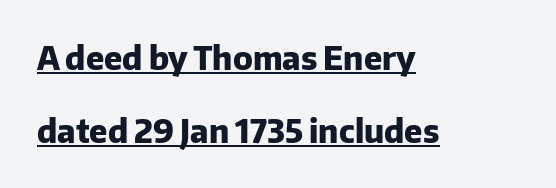
Q: Is the text bold? A: Yes.
Q: Is the text italic (slanted)? A: No, it is upright.
Q: Is the typeface a serif or a sans-serif typeface? A: Sans-serif.
Q: Is the text underlined? A: Yes.
Q: How is the paragraph aligned? A: Left-aligned.
Q: Is the spacing between letters normal or unusually wide? A: Normal.
Q: Is the spacing between lines tight, normal or loose? A: Loose.
Q: Width (condensed, normal, or wide)? A: Normal.
Q: Stroke contrast? A: Low.
Q: x-height? A: Medium.
Q: Monospaced? A: No.
